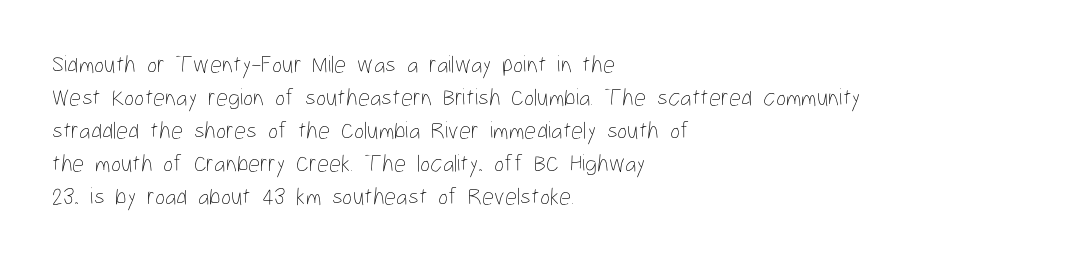
The image shows 24 px text type, upright; set left-aligned, normal line spacing (1.37x), normal letter spacing, not underlined.
